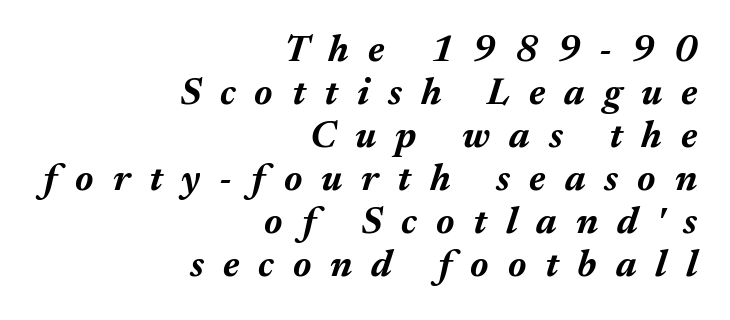
The image shows 38 px bold type, italic (leaning right); set right-aligned, tight line spacing (1.13x), unusually wide letter spacing (+0.5 em), not underlined; medium stroke contrast and a medium x-height.
